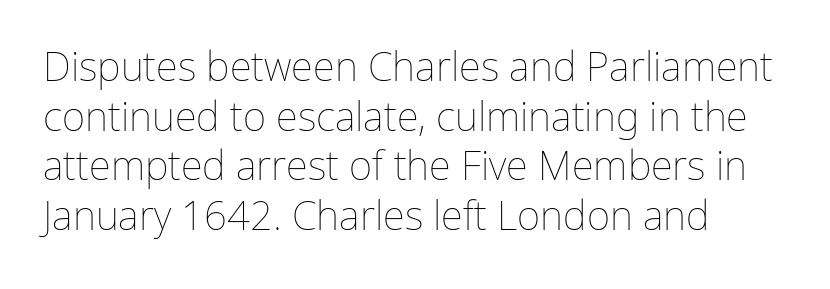
Underlining? Definitely not there. Alignment: flush left. These lines keep a tight, regular rhythm from letter to letter. The strokes are not fattened; the text isn't bold. The letters stand upright; this is a roman face. Think of a printed novel: that variable character pitch is what you see here.
